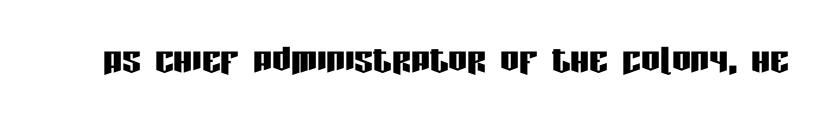
{"serif": "no", "italic": "no", "width": "condensed", "stroke_contrast": "low", "x_height": "large", "monospaced": "no", "underline": "no", "letter_spacing": "normal", "letter_spacing_em": 0.0, "glyph_px": 47}
